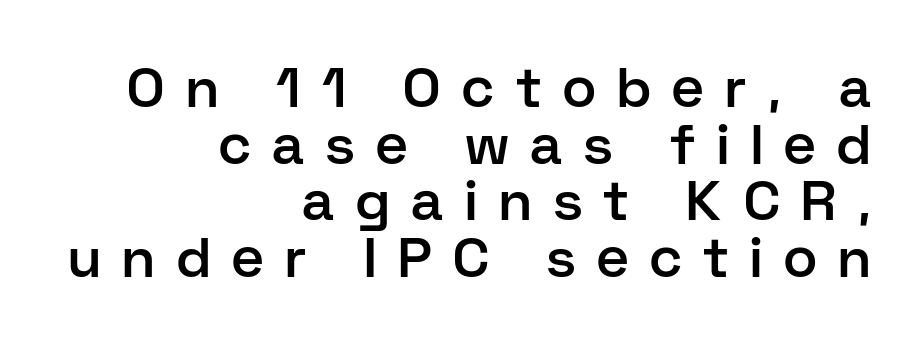
Emphasis by weight is partial: semibold. Tracking value appears strongly positive — letters spread wide. It's the straight-up-and-down kind of type. The face used here is proportionally spaced, like ordinary book or web type. The designer went with a sans here, leaving each stem footless.
